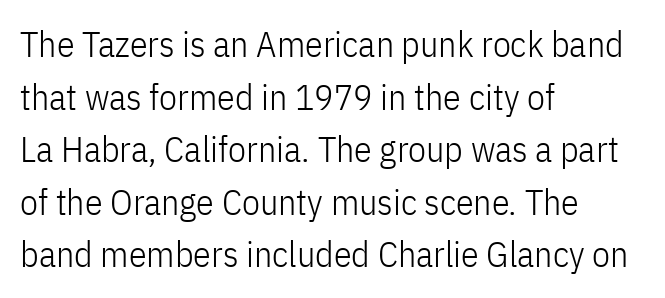
Q: Is the text bold? A: No.
Q: Is the text italic (slanted)? A: No, it is upright.
Q: Is the typeface a serif or a sans-serif typeface? A: Sans-serif.
Q: Is the text underlined? A: No.
Q: How is the paragraph aligned? A: Left-aligned.
Q: Is the spacing between letters normal or unusually wide? A: Normal.
Q: Is the spacing between lines tight, normal or loose? A: Normal.
Q: Width (condensed, normal, or wide)? A: Condensed.
Q: Stroke contrast? A: Low.
Q: x-height? A: Medium.
Q: Monospaced? A: No.
